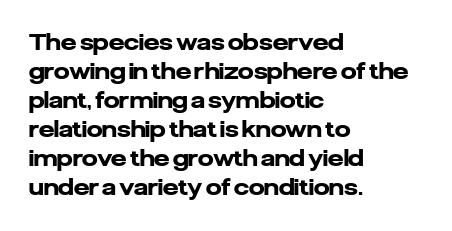
{"italic": "no", "bold": "yes", "underline": "no", "align": "left", "line_spacing": "normal", "line_spacing_ratio": 1.32, "letter_spacing": "normal", "letter_spacing_em": 0.0, "glyph_px": 22}
